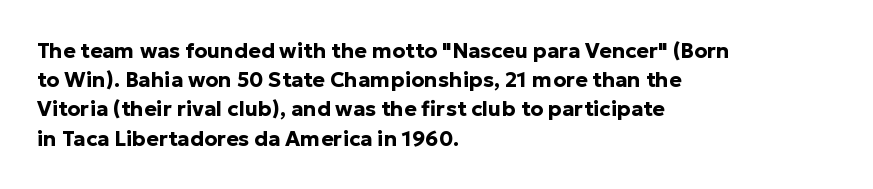
The image shows 21 px bold type, upright; set left-aligned, normal line spacing (1.39x), normal letter spacing, not underlined.
